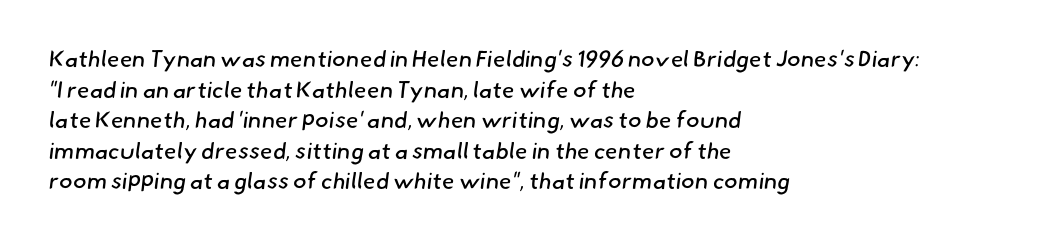
The image shows 23 px text type; set left-aligned, normal line spacing (1.33x), normal letter spacing, not underlined.
